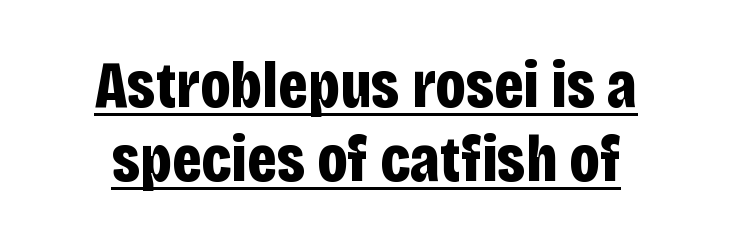
{"serif": "no", "italic": "no", "bold": "yes", "weight": "bold", "width": "condensed", "stroke_contrast": "low", "x_height": "large", "monospaced": "no", "underline": "yes", "align": "center", "line_spacing": "tight", "line_spacing_ratio": 1.12, "letter_spacing": "normal", "letter_spacing_em": 0.0, "glyph_px": 66}
